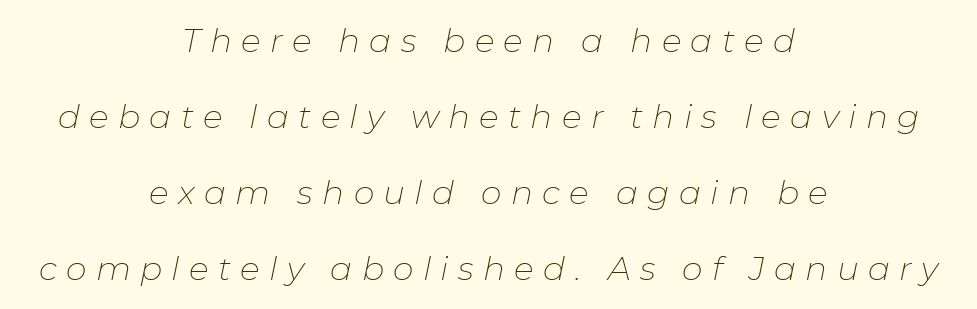
The image shows 33 px thin type, italic (leaning right); set centered, loose line spacing (2.3x), unusually wide letter spacing (+0.28 em), not underlined; low stroke contrast and a medium x-height.
